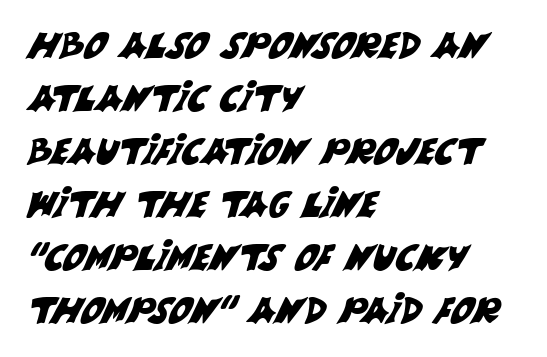
{"serif": "no", "width": "normal", "stroke_contrast": "medium", "x_height": "large", "monospaced": "no", "underline": "no", "align": "left", "line_spacing": "normal", "line_spacing_ratio": 1.47, "letter_spacing": "normal", "letter_spacing_em": 0.0, "glyph_px": 36}
